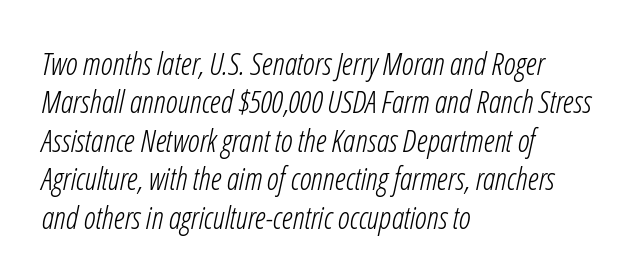
The image shows 31 px light, condensed type, italic (leaning right); set left-aligned, line spacing 1.24x, normal letter spacing, not underlined; low stroke contrast and a medium x-height.
